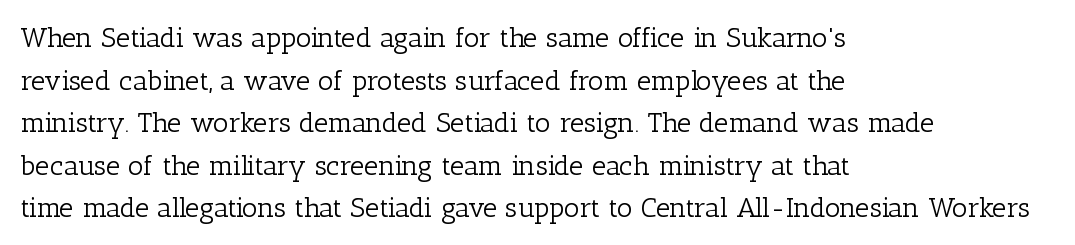
{"serif": "yes", "italic": "no", "bold": "no", "weight": "light", "width": "normal", "stroke_contrast": "low", "x_height": "medium", "monospaced": "no", "underline": "no", "align": "left", "line_spacing": "normal", "line_spacing_ratio": 1.52, "letter_spacing": "normal", "letter_spacing_em": 0.0, "glyph_px": 28}
